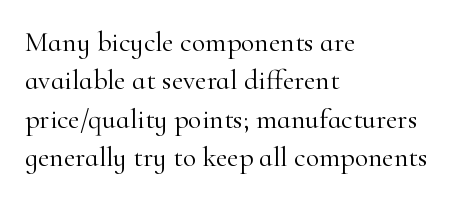
The image shows 28 px light serif type, upright; set left-aligned, normal line spacing (1.37x), normal letter spacing, not underlined; high stroke contrast and a small x-height.
